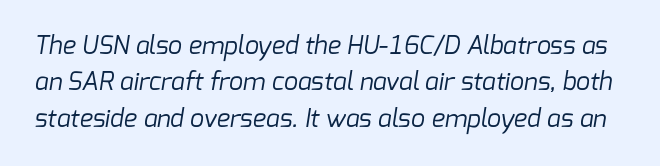
Students, observe: this is what conventionally led text looks like. Does extra space separate the letters? No, they use regular spacing. The specimen omits any rule beneath the text block's lines. The cut favours lightness, reaching ordinary text weight at its darkest.
